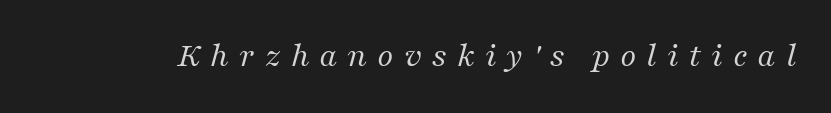
{"serif": "yes", "italic": "yes", "lean": "right", "slant_degrees": 16, "bold": "no", "weight": "regular", "width": "normal", "stroke_contrast": "medium", "x_height": "medium", "monospaced": "no", "underline": "no", "letter_spacing": "wide", "letter_spacing_em": 0.28, "glyph_px": 35}
